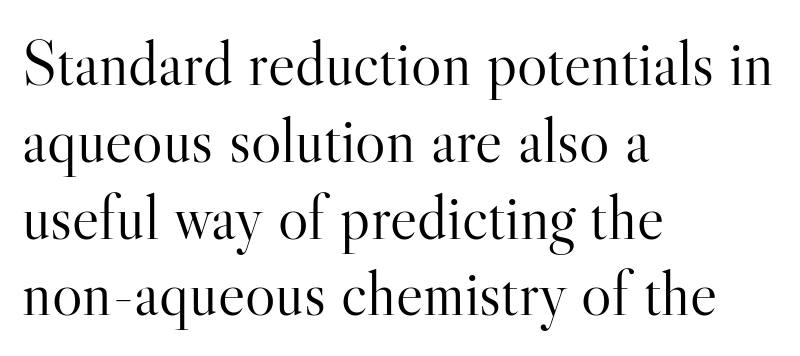
The image shows 64 px light serif type, upright; set left-aligned, line spacing 1.2x, normal letter spacing, not underlined; high stroke contrast and a small x-height.
